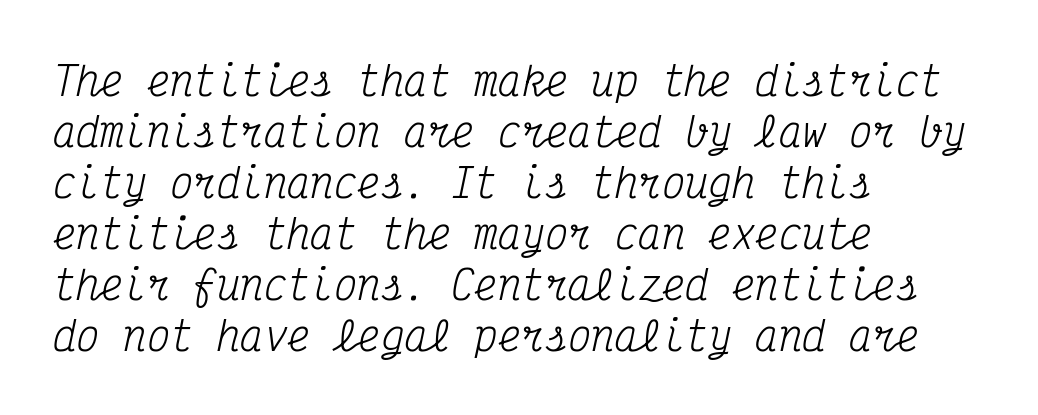
The image shows 39 px regular-weight, condensed serif type, italic (leaning right), monospaced; set left-aligned, normal line spacing (1.31x), normal letter spacing, not underlined; medium stroke contrast and a medium x-height.
